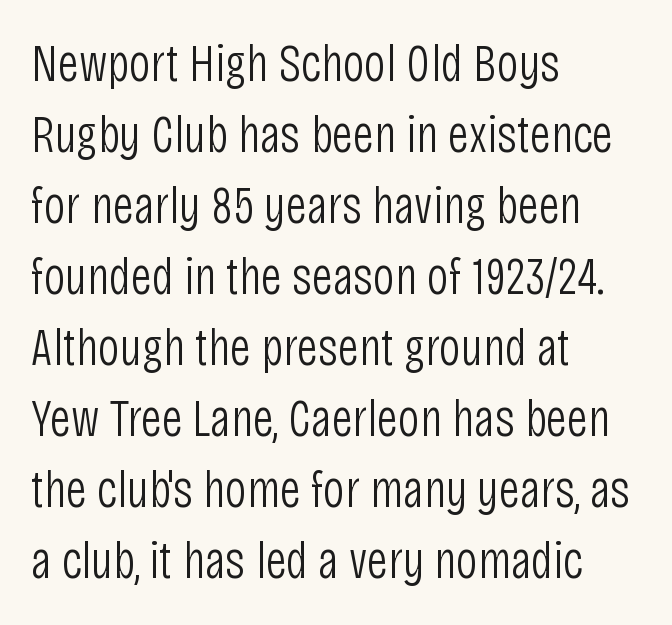
The image shows 53 px light, condensed sans-serif type, upright; set left-aligned, normal line spacing (1.34x), normal letter spacing, not underlined; low stroke contrast and a large x-height.
